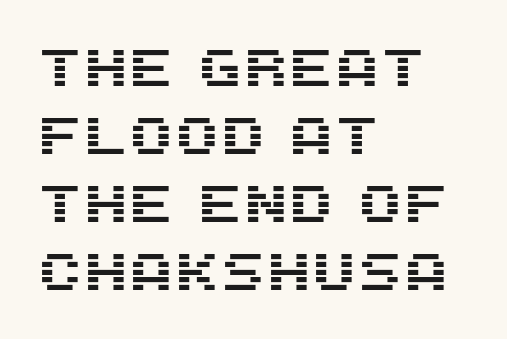
Q: Is the text italic (slanted)? A: No, it is upright.
Q: Is the typeface a serif or a sans-serif typeface? A: Sans-serif.
Q: Is the text underlined? A: No.
Q: How is the paragraph aligned? A: Left-aligned.
Q: Is the spacing between letters normal or unusually wide? A: Normal.
Q: Is the spacing between lines tight, normal or loose? A: Normal.
Q: Width (condensed, normal, or wide)? A: Normal.
Q: Stroke contrast? A: Medium.
Q: x-height? A: Large.
Q: Monospaced? A: No.
